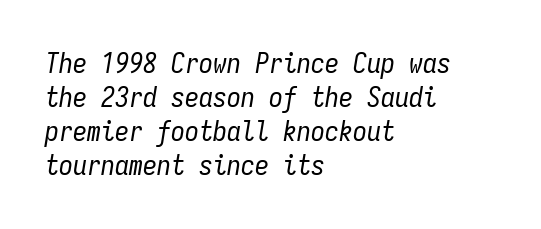
{"italic": "yes", "lean": "right", "slant_degrees": 9, "bold": "no", "weight": "regular", "width": "condensed", "stroke_contrast": "low", "x_height": "medium", "monospaced": "yes", "underline": "no", "align": "left", "line_spacing_ratio": 1.22, "letter_spacing": "normal", "letter_spacing_em": 0.0, "glyph_px": 28}
